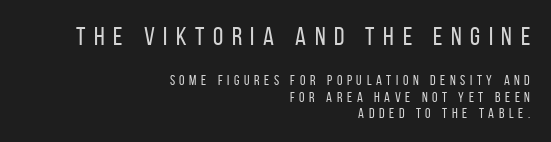
{"italic": "no", "bold": "no", "underline": "no", "align": "right", "line_spacing_ratio": 1.17, "letter_spacing": "wide", "letter_spacing_em": 0.33, "larger_block": "first", "size_ratio": 1.86, "glyph_px": 26}
